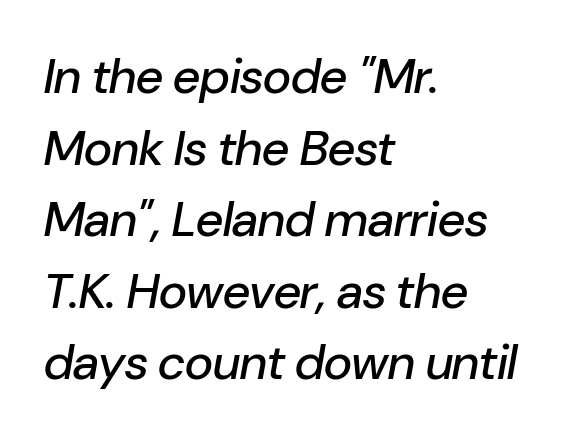
{"italic": "yes", "lean": "right", "slant_degrees": 10, "width": "normal", "stroke_contrast": "low", "x_height": "medium", "monospaced": "no", "underline": "no", "align": "left", "line_spacing": "normal", "line_spacing_ratio": 1.46, "letter_spacing": "normal", "letter_spacing_em": 0.0, "glyph_px": 49}
